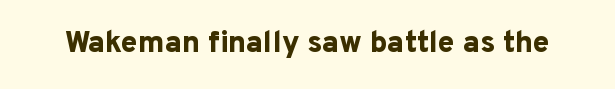
The specimen reads as upright at a glance. In terms of letterform style, serifs are entirely absent. What stands out about the letter spacing? Nothing — it is the standard amount. Chunky letters — that's bold for sure. Proportional: the letters do not fall into vertical columns. Check under the words: just untouched page.
